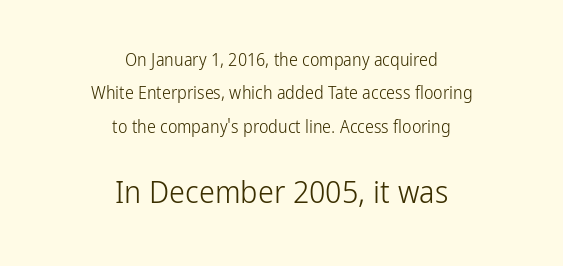
Q: Is the text bold? A: No.
Q: Is the text italic (slanted)? A: No, it is upright.
Q: Is the typeface a serif or a sans-serif typeface? A: Sans-serif.
Q: Is the text underlined? A: No.
Q: How is the paragraph aligned? A: Centered.
Q: Is the spacing between letters normal or unusually wide? A: Normal.
Q: Which block of text is set in a larger size, the first (top) or the second (bottom)? A: The second (bottom) one.
Q: Width (condensed, normal, or wide)? A: Condensed.
Q: Stroke contrast? A: Low.
Q: x-height? A: Medium.
Q: Monospaced? A: No.
